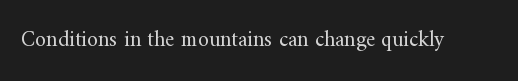
The space directly below the letters is spotless. Quick note: not italic, upright. The line texture is even and compact thanks to regular tracking. These glyphs show unthickened strokes, regular width or finer.
